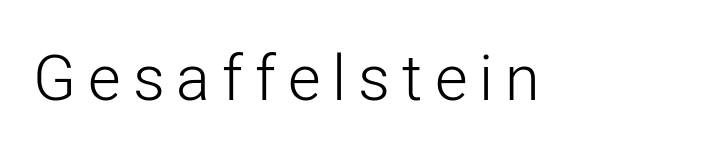
{"serif": "no", "italic": "no", "bold": "no", "weight": "light", "width": "normal", "stroke_contrast": "low", "x_height": "medium", "monospaced": "no", "underline": "no", "glyph_px": 63}
